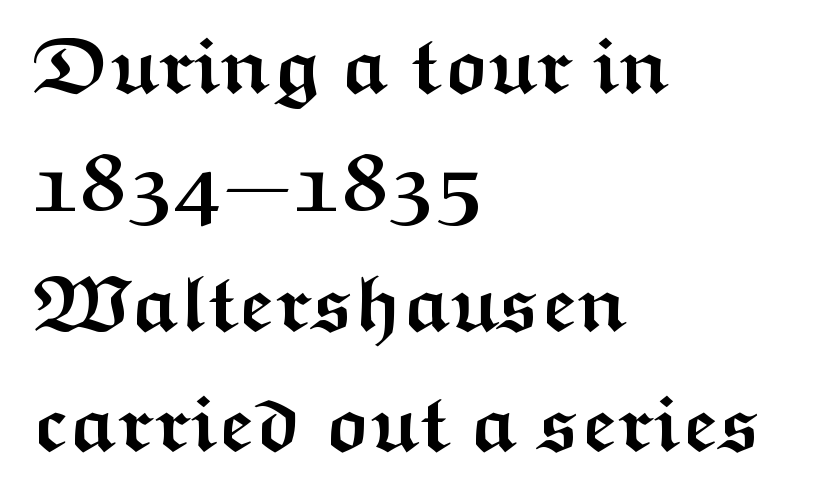
The image shows 80 px semibold, wide sans-serif type, upright; set left-aligned, normal line spacing (1.49x), normal letter spacing, not underlined; medium stroke contrast and a medium x-height.
